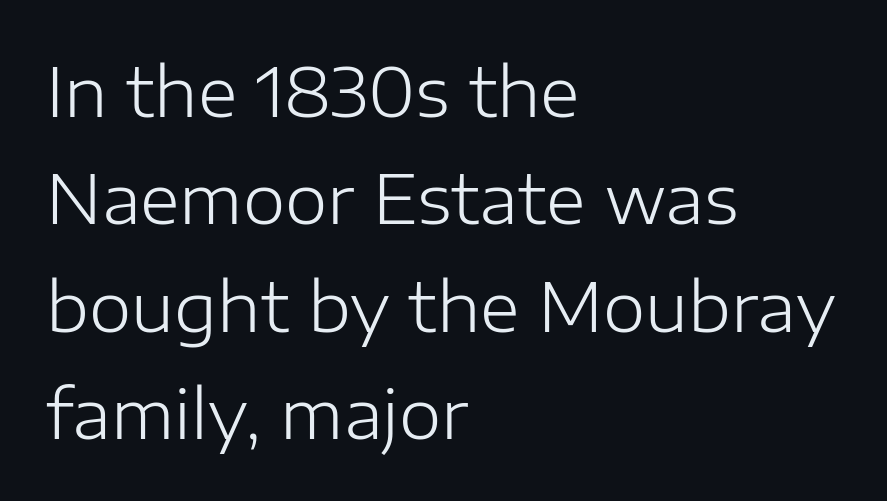
Q: Is the text bold? A: No.
Q: Is the text italic (slanted)? A: No, it is upright.
Q: Is the typeface a serif or a sans-serif typeface? A: Sans-serif.
Q: Is the text underlined? A: No.
Q: How is the paragraph aligned? A: Left-aligned.
Q: Is the spacing between letters normal or unusually wide? A: Normal.
Q: Is the spacing between lines tight, normal or loose? A: Normal.
Q: Width (condensed, normal, or wide)? A: Normal.
Q: Stroke contrast? A: Low.
Q: x-height? A: Medium.
Q: Monospaced? A: No.
